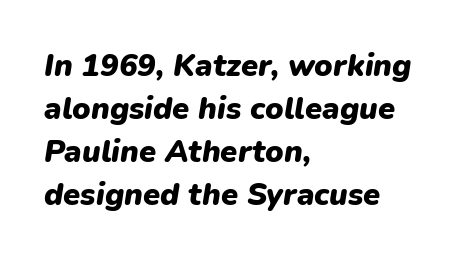
The image shows 31 px heavy type, italic (leaning right); set left-aligned, normal line spacing (1.39x), normal letter spacing, not underlined; low stroke contrast and a medium x-height.
